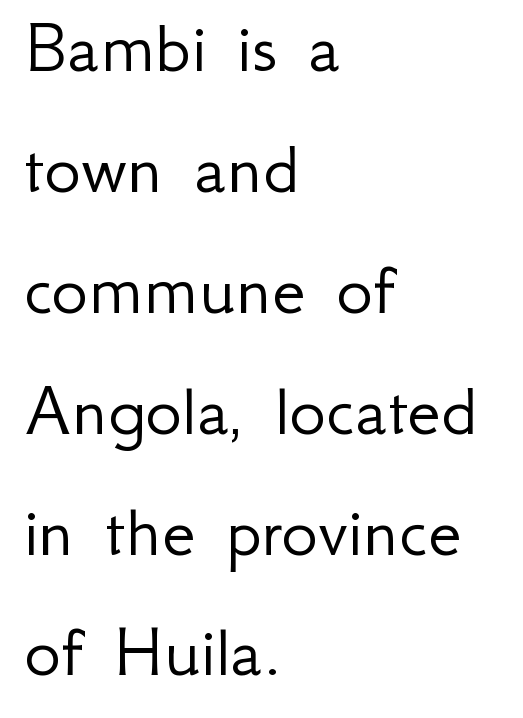
{"serif": "no", "italic": "no", "bold": "no", "weight": "light", "width": "normal", "stroke_contrast": "low", "x_height": "small", "monospaced": "no", "underline": "no", "align": "left", "line_spacing": "normal", "line_spacing_ratio": 1.57, "letter_spacing": "normal", "letter_spacing_em": 0.0, "glyph_px": 77}
